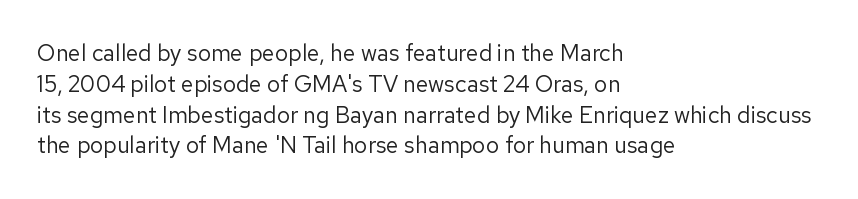
{"italic": "no", "bold": "no", "underline": "no", "align": "left", "line_spacing": "normal", "line_spacing_ratio": 1.34, "letter_spacing": "normal", "letter_spacing_em": 0.0, "glyph_px": 23}
